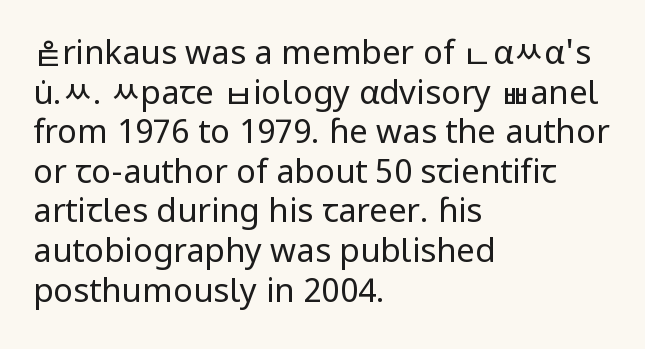
{"serif": "no", "italic": "no", "bold": "no", "weight": "regular", "width": "normal", "stroke_contrast": "low", "x_height": "medium", "monospaced": "no", "underline": "no", "align": "left", "line_spacing_ratio": 1.2, "letter_spacing": "normal", "letter_spacing_em": 0.0, "glyph_px": 33}
